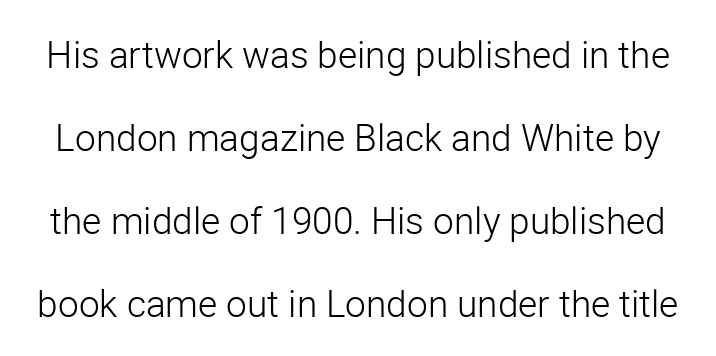
Q: Is the text bold? A: No.
Q: Is the text italic (slanted)? A: No, it is upright.
Q: Is the typeface a serif or a sans-serif typeface? A: Sans-serif.
Q: Is the text underlined? A: No.
Q: Is the spacing between letters normal or unusually wide? A: Normal.
Q: Is the spacing between lines tight, normal or loose? A: Loose.
Q: Width (condensed, normal, or wide)? A: Normal.
Q: Stroke contrast? A: Low.
Q: x-height? A: Medium.
Q: Monospaced? A: No.
